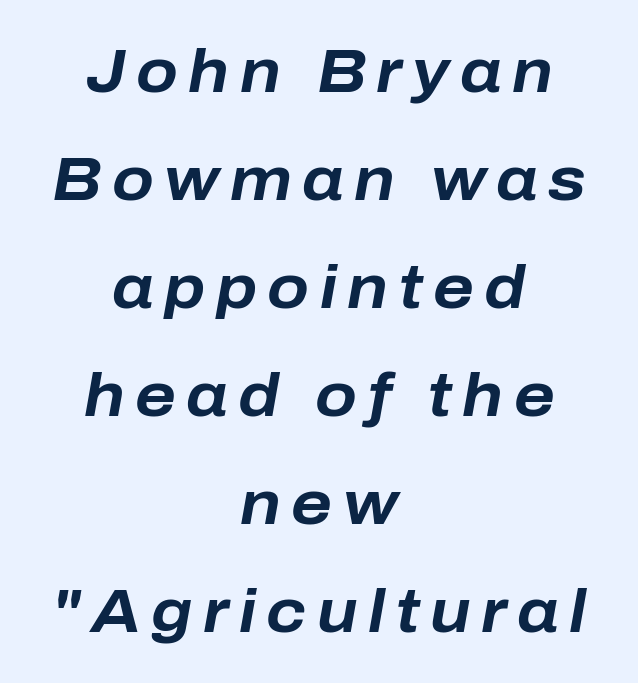
Q: Is the text bold? A: Yes.
Q: Is the text italic (slanted)? A: Yes, it leans right by about 10 degrees.
Q: Is the text underlined? A: No.
Q: How is the paragraph aligned? A: Centered.
Q: Width (condensed, normal, or wide)? A: Normal.
Q: Stroke contrast? A: Low.
Q: x-height? A: Medium.
Q: Monospaced? A: No.
